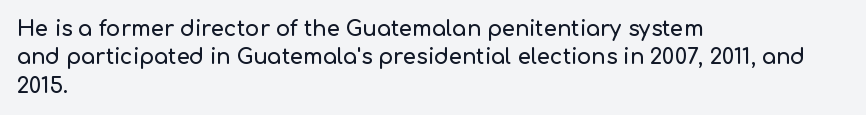
Q: Is the text italic (slanted)? A: No, it is upright.
Q: Is the text underlined? A: No.
Q: How is the paragraph aligned? A: Left-aligned.
Q: Is the spacing between letters normal or unusually wide? A: Normal.
Q: Is the spacing between lines tight, normal or loose? A: Normal.
